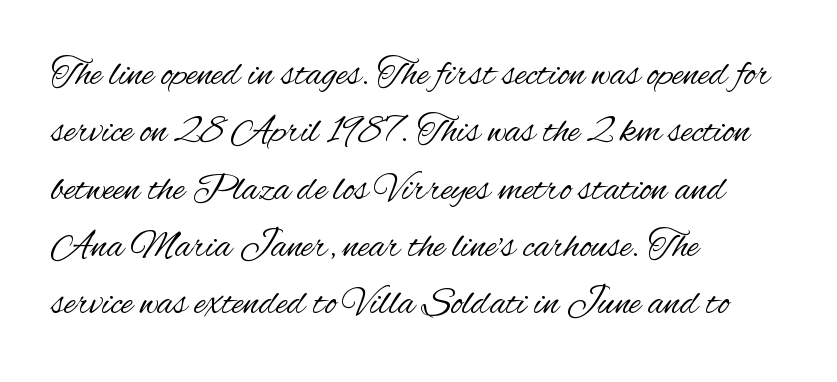
Just letters on the line, the space beneath them empty. Varying glyph widths throughout — classic text-font behaviour. Does the leading feel generous? No, just average. Teacher's note: observe the even left margin — that is flush-left alignment.
